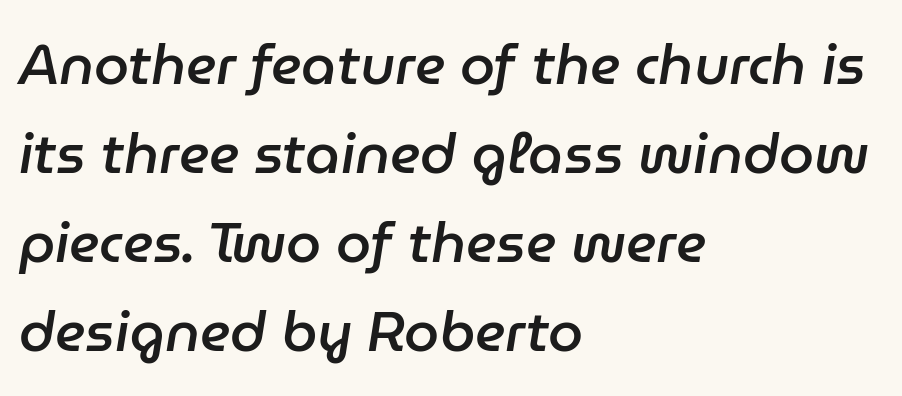
{"italic": "yes", "lean": "right", "slant_degrees": 9, "bold": "semi", "weight": "semibold", "width": "normal", "stroke_contrast": "low", "x_height": "medium", "monospaced": "no", "underline": "no", "align": "left", "line_spacing": "normal", "line_spacing_ratio": 1.59, "letter_spacing": "normal", "letter_spacing_em": 0.0, "glyph_px": 56}
